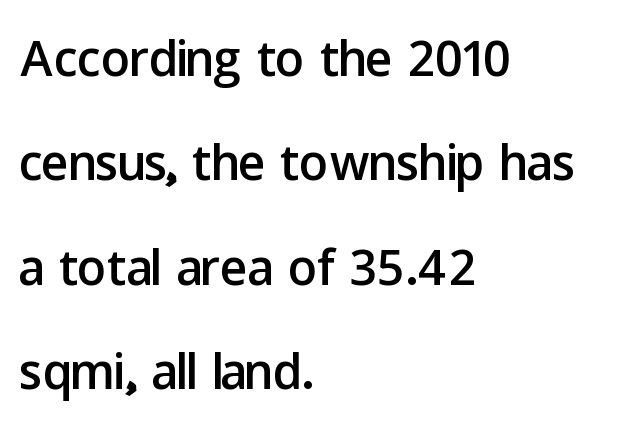
{"serif": "no", "italic": "no", "width": "normal", "stroke_contrast": "low", "x_height": "medium", "monospaced": "no", "underline": "no", "align": "left", "line_spacing": "normal", "line_spacing_ratio": 1.45, "letter_spacing": "normal", "letter_spacing_em": 0.0, "glyph_px": 72}
